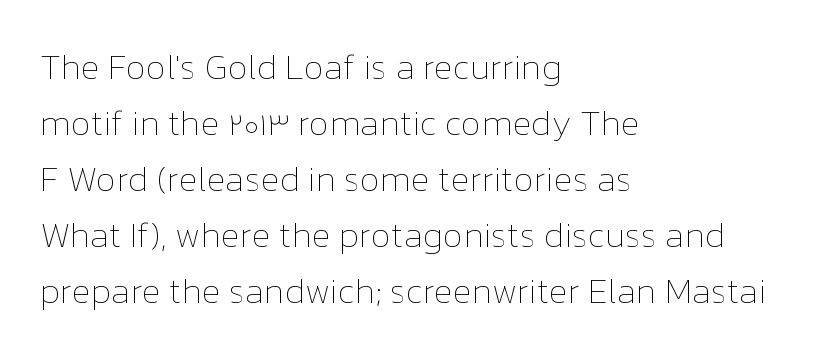
Q: Is the text bold? A: No.
Q: Is the text italic (slanted)? A: No, it is upright.
Q: Is the text underlined? A: No.
Q: How is the paragraph aligned? A: Left-aligned.
Q: Is the spacing between letters normal or unusually wide? A: Normal.
Q: Is the spacing between lines tight, normal or loose? A: Normal.
Q: Width (condensed, normal, or wide)? A: Normal.
Q: Stroke contrast? A: Low.
Q: x-height? A: Medium.
Q: Monospaced? A: No.
